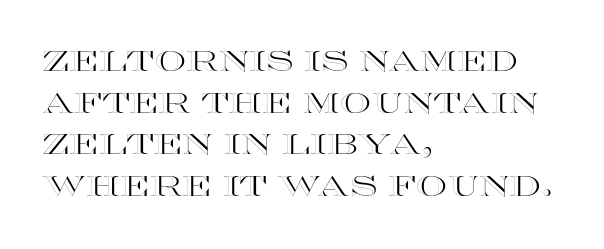
A typesetter would call this leading conventional body-copy spacing. Is the letter spacing exaggerated? No — it looks like the ordinary default. Every character sits straight up, as roman type does. The space directly below the letters is spotless. Think of a printed novel: that variable character pitch is what you see here. Left-aligned paragraph, ragged on the right.
